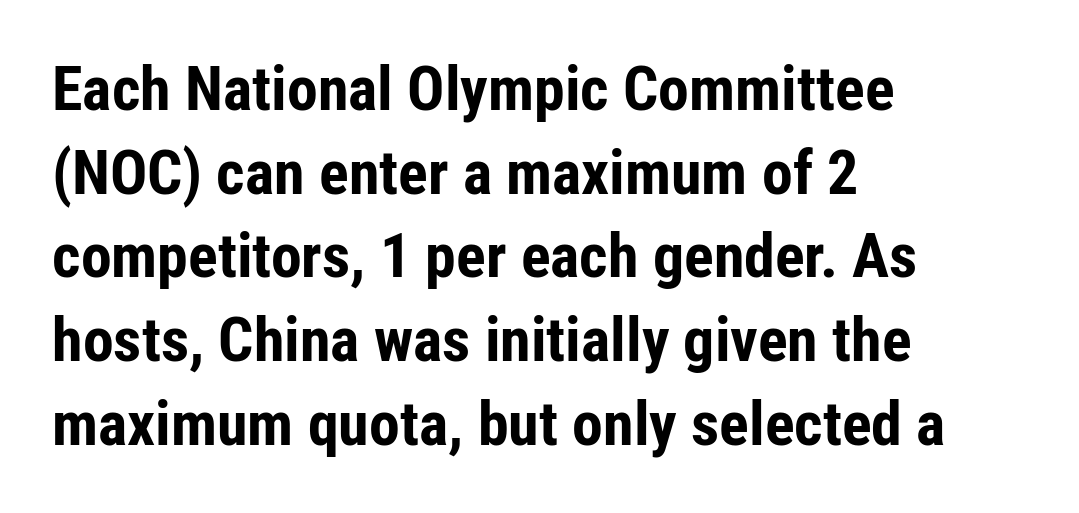
The image shows 62 px bold, condensed sans-serif type, upright; set left-aligned, normal line spacing (1.35x), normal letter spacing, not underlined; low stroke contrast and a medium x-height.
